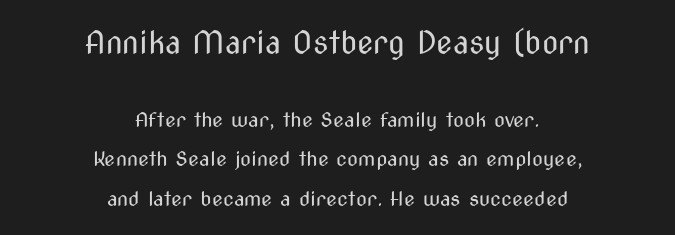
The image shows 30 px regular-weight, condensed sans-serif type, upright; set centered, loose line spacing (1.97x), normal letter spacing, not underlined; the first (top) block is 1.5x larger; medium stroke contrast and a medium x-height.
